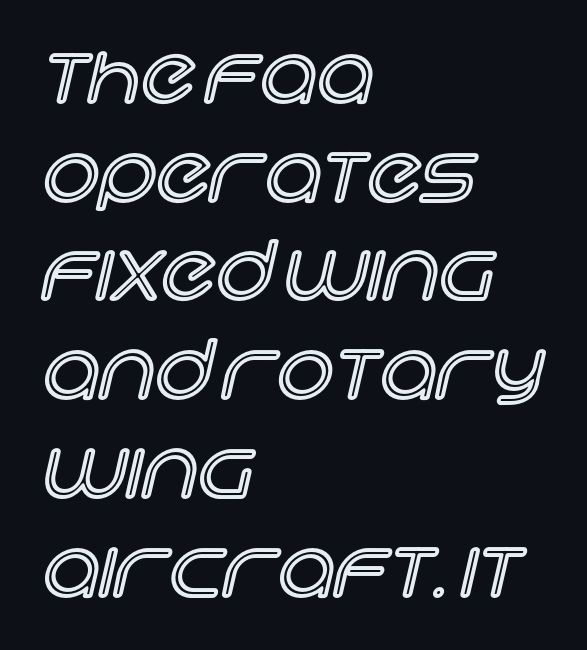
{"width": "normal", "x_height": "large", "monospaced": "no", "underline": "no", "align": "left", "line_spacing": "normal", "line_spacing_ratio": 1.25, "letter_spacing": "normal", "letter_spacing_em": 0.0, "glyph_px": 79}
